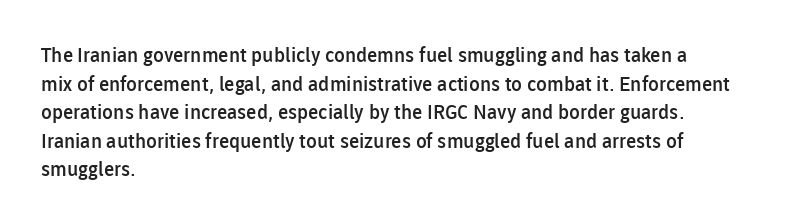
{"italic": "no", "bold": "semi", "underline": "no", "align": "left", "line_spacing": "normal", "line_spacing_ratio": 1.43, "letter_spacing": "normal", "letter_spacing_em": 0.0, "glyph_px": 20}
